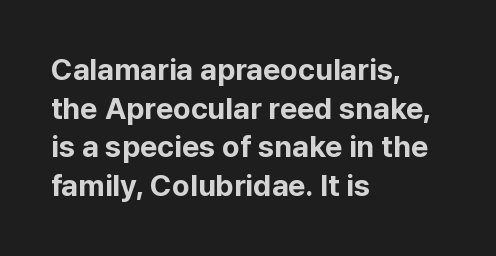
The rows are spaced the way most documents space them. Character widths vary here, with narrow letters taking less room than wide ones. Italic: no, the glyphs are upright roman. The passage shown has conventional tracking throughout.
